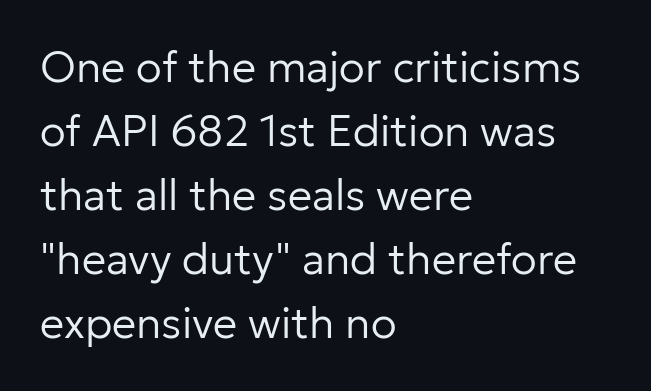
Q: Is the text bold? A: No.
Q: Is the text italic (slanted)? A: No, it is upright.
Q: Is the typeface a serif or a sans-serif typeface? A: Sans-serif.
Q: Is the text underlined? A: No.
Q: How is the paragraph aligned? A: Left-aligned.
Q: Is the spacing between letters normal or unusually wide? A: Normal.
Q: Is the spacing between lines tight, normal or loose? A: Normal.
Q: Width (condensed, normal, or wide)? A: Normal.
Q: Stroke contrast? A: Low.
Q: x-height? A: Medium.
Q: Monospaced? A: No.
